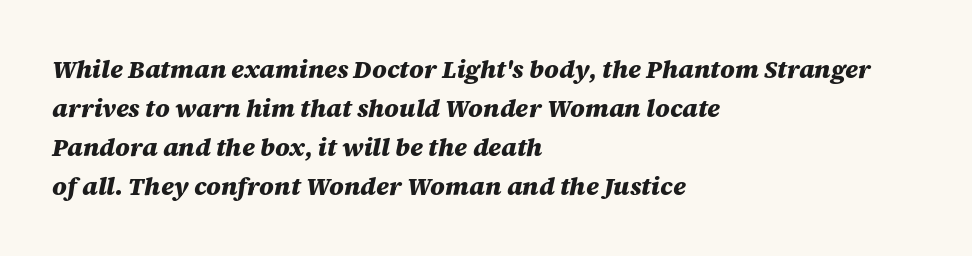
Q: Is the text bold? A: Yes.
Q: Is the text italic (slanted)? A: Yes, it leans right by about 12 degrees.
Q: Is the text underlined? A: No.
Q: How is the paragraph aligned? A: Left-aligned.
Q: Is the spacing between letters normal or unusually wide? A: Normal.
Q: Is the spacing between lines tight, normal or loose? A: Normal.
